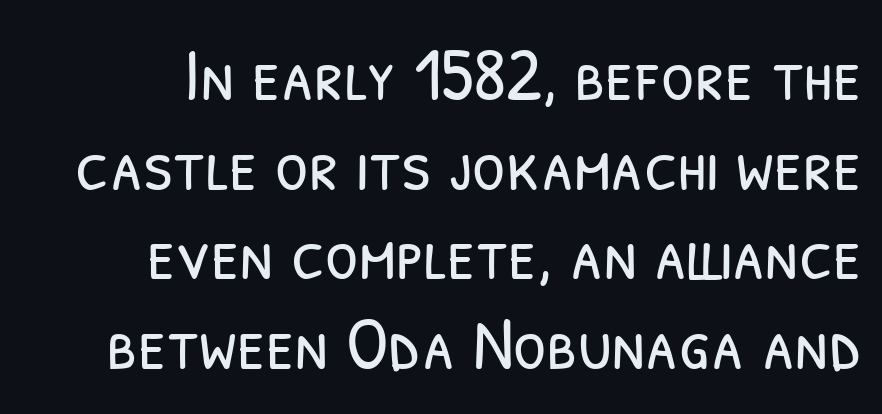
No word sits above an underline. This sample is right-justified, so line beginnings fall wherever the words allow. Observe the ordinary spacing: letters are neighbours, not strangers. Vertical stems look standard width or narrower in stroke. Spacing verdict: proportional, widths tailored to each character. Serifs: no, the terminals of the letterforms are clean.
